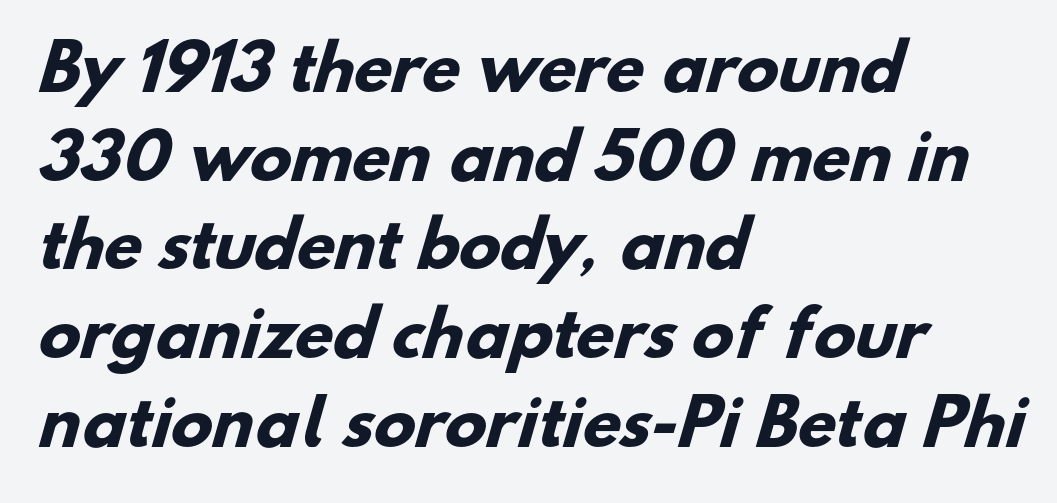
The sample has been set heavy, in full bold. Compared with a centered layout, this one pins lines to the left instead. The rendering uses a moderate line-height, typical for paragraphs. The face used here is proportionally spaced, like ordinary book or web type. The line texture is even and compact thanks to regular tracking.
